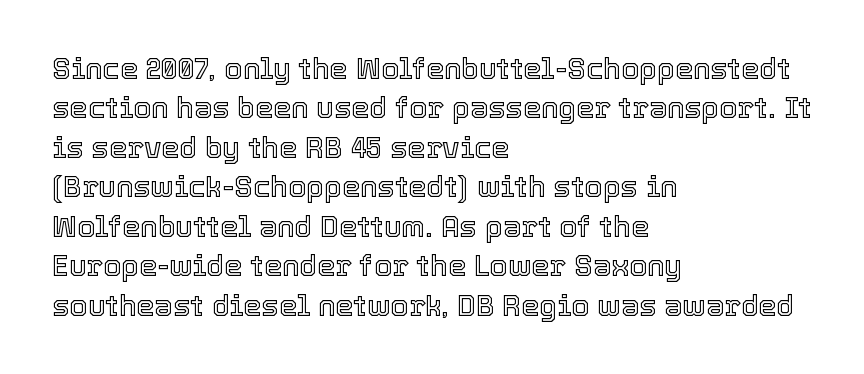
The image shows 29 px text type, upright; set left-aligned, normal line spacing (1.36x), normal letter spacing, not underlined; a medium x-height.
